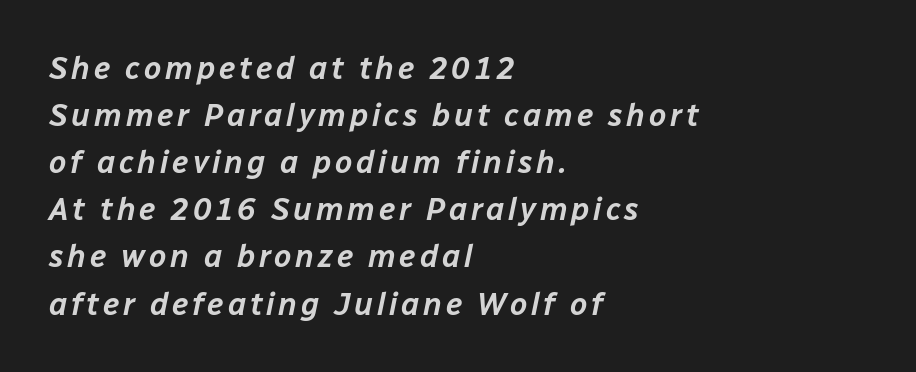
The image shows 31 px text type, italic (leaning right); set left-aligned, normal line spacing (1.52x), not underlined; low stroke contrast and a medium x-height.
